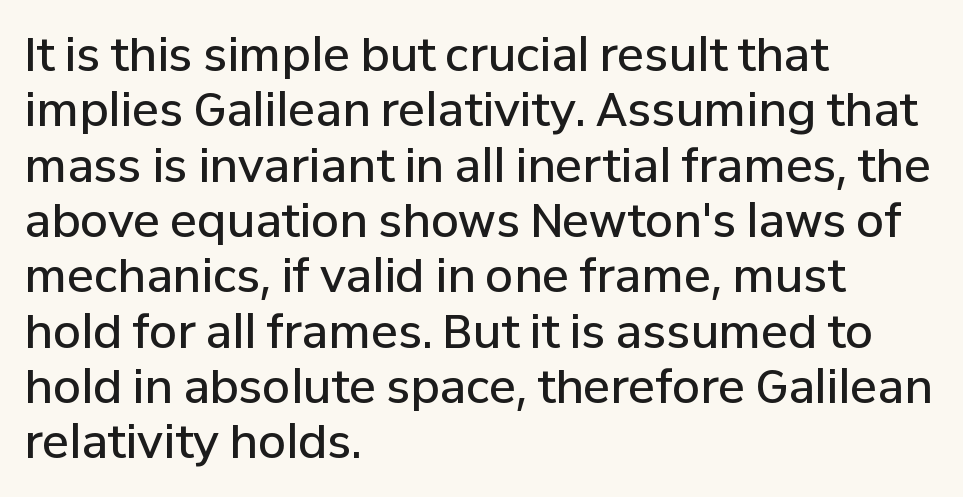
Q: Is the text bold? A: Semi-bold.
Q: Is the text italic (slanted)? A: No, it is upright.
Q: Is the typeface a serif or a sans-serif typeface? A: Sans-serif.
Q: Is the text underlined? A: No.
Q: How is the paragraph aligned? A: Left-aligned.
Q: Is the spacing between letters normal or unusually wide? A: Normal.
Q: Width (condensed, normal, or wide)? A: Normal.
Q: Stroke contrast? A: Low.
Q: x-height? A: Medium.
Q: Monospaced? A: No.
